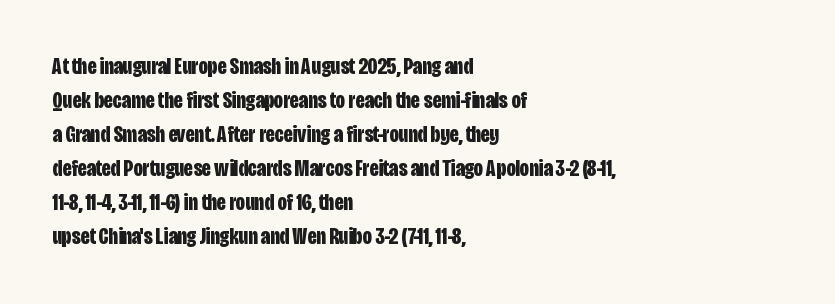
The strip under each line holds only bare page. How are the letters spaced? Ordinarily, with no added tracking. Line spacing here is normal. This rendering uses left alignment, leaving the right contour irregular. When letters stand straight like this, we call the style roman or upright. The rendering uses a bold face; every stroke is thick and dark.
